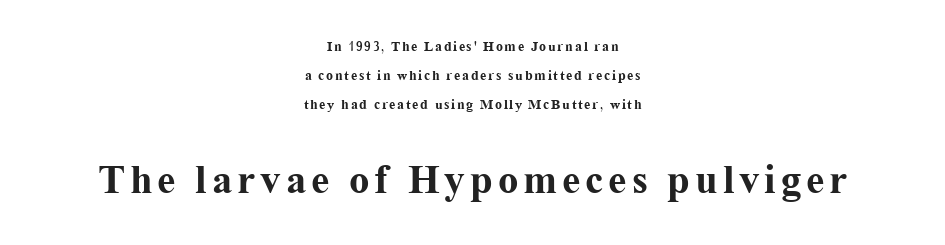
The image shows 41 px bold serif type, upright; set centered, loose line spacing (2.07x), not underlined; the second (bottom) block is 2.93x larger; medium stroke contrast and a medium x-height.
